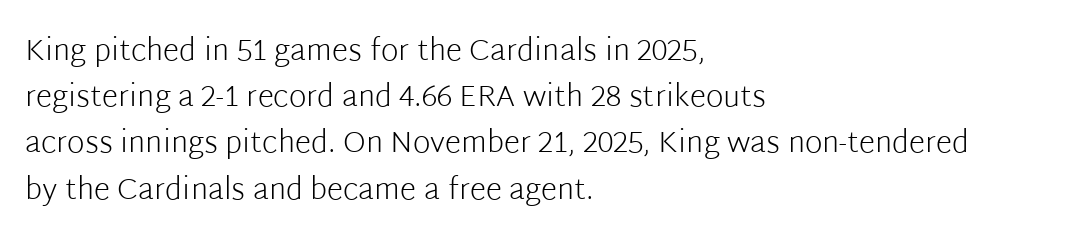
The image shows 30 px light sans-serif type, upright; set left-aligned, normal line spacing (1.54x), normal letter spacing, not underlined; low stroke contrast and a medium x-height.
